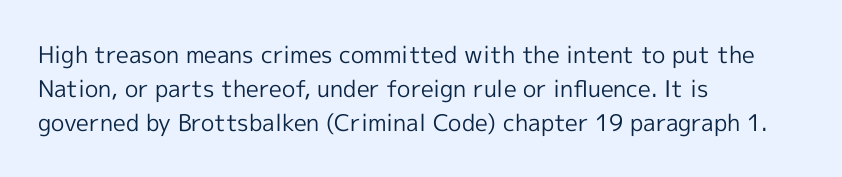
Just letters on the line, the space beneath them empty. Evenly set lines give the paragraph a standard silhouette. Heft: none added — not bold. Notice how the passage keeps a crisp vertical edge on the left only. No extra tracking has been applied to these lines. A roman cut, with each character standing at attention.
